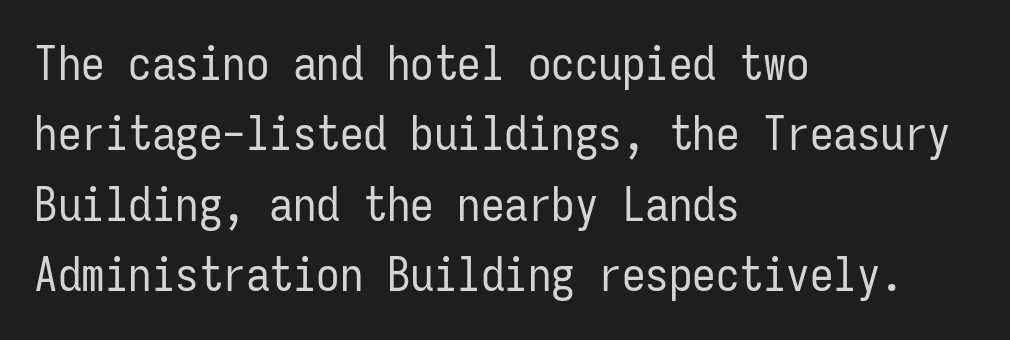
{"serif": "no", "italic": "no", "bold": "no", "weight": "regular", "width": "condensed", "stroke_contrast": "low", "x_height": "medium", "monospaced": "yes", "underline": "no", "align": "left", "line_spacing": "normal", "line_spacing_ratio": 1.5, "letter_spacing": "normal", "letter_spacing_em": 0.0, "glyph_px": 47}
